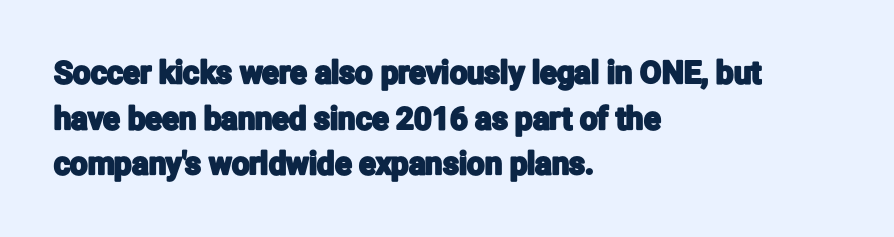
Q: Is the text italic (slanted)? A: No, it is upright.
Q: Is the typeface a serif or a sans-serif typeface? A: Sans-serif.
Q: Is the text underlined? A: No.
Q: How is the paragraph aligned? A: Left-aligned.
Q: Is the spacing between letters normal or unusually wide? A: Normal.
Q: Is the spacing between lines tight, normal or loose? A: Normal.
Q: Width (condensed, normal, or wide)? A: Condensed.
Q: Stroke contrast? A: Low.
Q: x-height? A: Medium.
Q: Monospaced? A: No.
